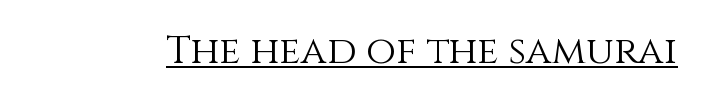
Q: Is the text bold? A: No.
Q: Is the text italic (slanted)? A: No, it is upright.
Q: Is the text underlined? A: Yes.
Q: Is the spacing between letters normal or unusually wide? A: Normal.
Q: Width (condensed, normal, or wide)? A: Normal.
Q: Stroke contrast? A: Medium.
Q: x-height? A: Large.
Q: Monospaced? A: No.
